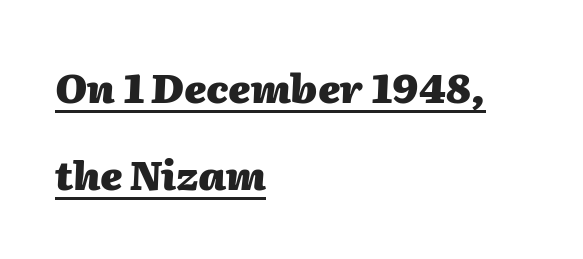
{"italic": "yes", "lean": "right", "slant_degrees": 2, "bold": "yes", "weight": "heavy", "width": "normal", "stroke_contrast": "medium", "x_height": "medium", "monospaced": "no", "underline": "yes", "align": "left", "line_spacing": "loose", "line_spacing_ratio": 2.18, "letter_spacing": "normal", "letter_spacing_em": 0.0, "glyph_px": 40}
